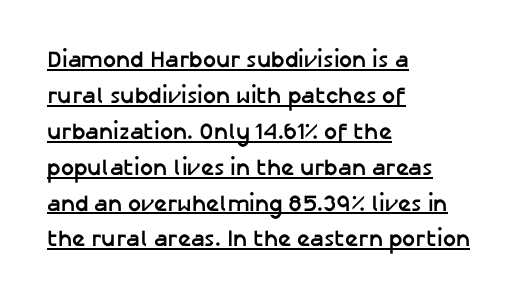
Q: Is the text bold? A: Yes.
Q: Is the text italic (slanted)? A: No, it is upright.
Q: Is the text underlined? A: Yes.
Q: How is the paragraph aligned? A: Left-aligned.
Q: Is the spacing between letters normal or unusually wide? A: Normal.
Q: Is the spacing between lines tight, normal or loose? A: Normal.
